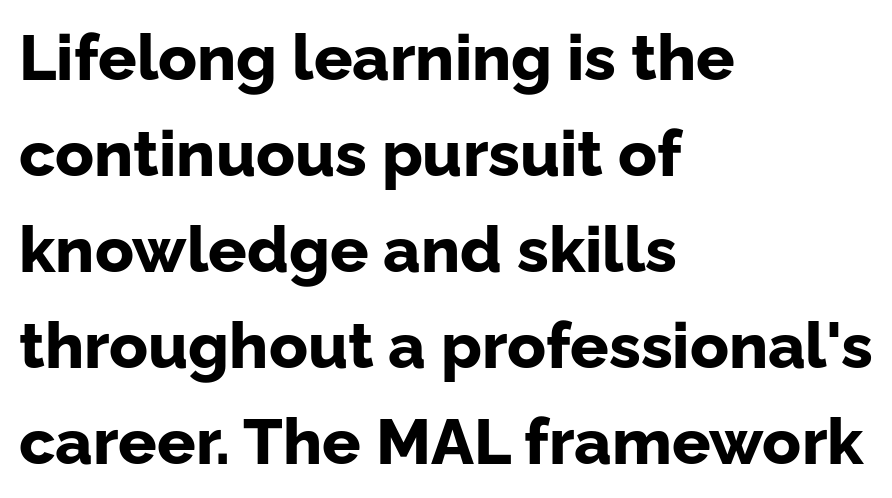
Students, this is bold: see how much ink each stroke carries. The typesetter chose a ragged-right arrangement here. The type is set solid horizontally, with unmodified tracking. No word sits above an underline. Rendered with straight, roman letterforms.
